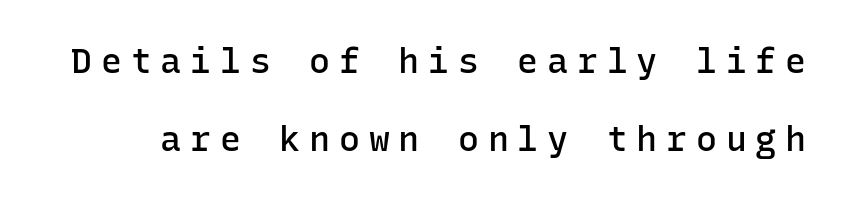
Q: Is the text bold? A: Semi-bold.
Q: Is the text italic (slanted)? A: No, it is upright.
Q: Is the typeface a serif or a sans-serif typeface? A: Sans-serif.
Q: Is the text underlined? A: No.
Q: Is the spacing between letters normal or unusually wide? A: Unusually wide.
Q: Is the spacing between lines tight, normal or loose? A: Loose.
Q: Width (condensed, normal, or wide)? A: Normal.
Q: Stroke contrast? A: Low.
Q: x-height? A: Medium.
Q: Monospaced? A: Yes.
